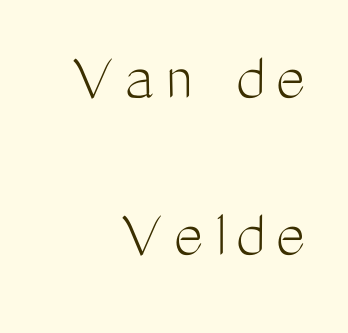
{"serif": "no", "italic": "no", "bold": "no", "weight": "light", "width": "condensed", "stroke_contrast": "medium", "x_height": "medium", "monospaced": "no", "underline": "no", "align": "right", "line_spacing": "loose", "line_spacing_ratio": 2.24, "glyph_px": 70}
